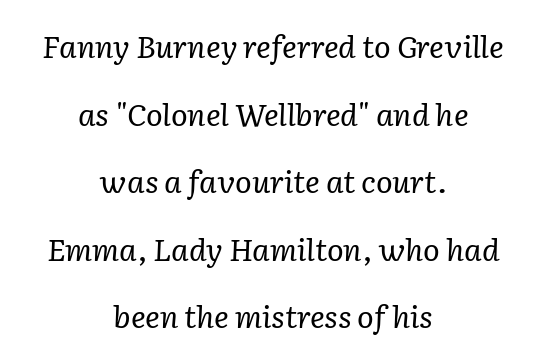
Q: Is the text bold? A: No.
Q: Is the text italic (slanted)? A: Yes, it leans right by about 2 degrees.
Q: Is the typeface a serif or a sans-serif typeface? A: Serif.
Q: Is the text underlined? A: No.
Q: How is the paragraph aligned? A: Centered.
Q: Is the spacing between letters normal or unusually wide? A: Normal.
Q: Is the spacing between lines tight, normal or loose? A: Loose.
Q: Width (condensed, normal, or wide)? A: Normal.
Q: Stroke contrast? A: Low.
Q: x-height? A: Medium.
Q: Monospaced? A: No.
